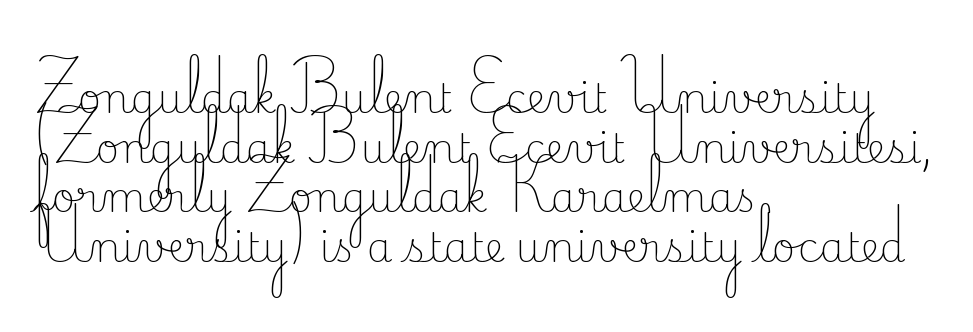
No heavy texture on the line: the type isn't bold. Notice how the stems are strictly vertical — no italics here. This sample uses a serif face. The line texture is even and compact thanks to regular tracking.
